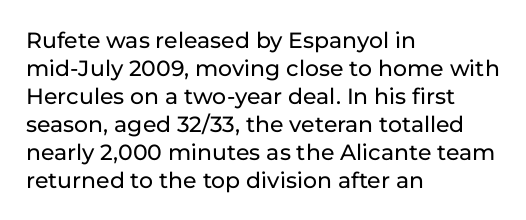
Q: Is the text italic (slanted)? A: No, it is upright.
Q: Is the text underlined? A: No.
Q: How is the paragraph aligned? A: Left-aligned.
Q: Is the spacing between letters normal or unusually wide? A: Normal.
Q: Is the spacing between lines tight, normal or loose? A: Normal.
